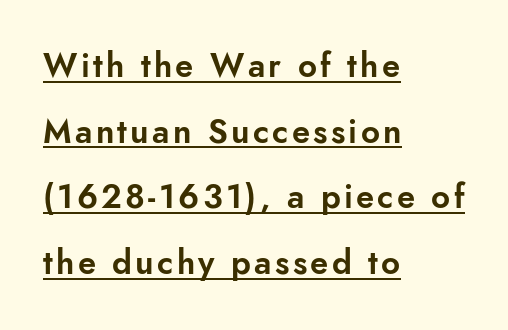
I'd call this a sans setting — the letters go barefoot. Loosely led — the rows are spread out. Quick note: underline on. The axis of the letterforms is exactly vertical. Here the designer chose a conventional face with non-uniform glyph widths. Every row of glyphs begins at an identical x-position on the left.
